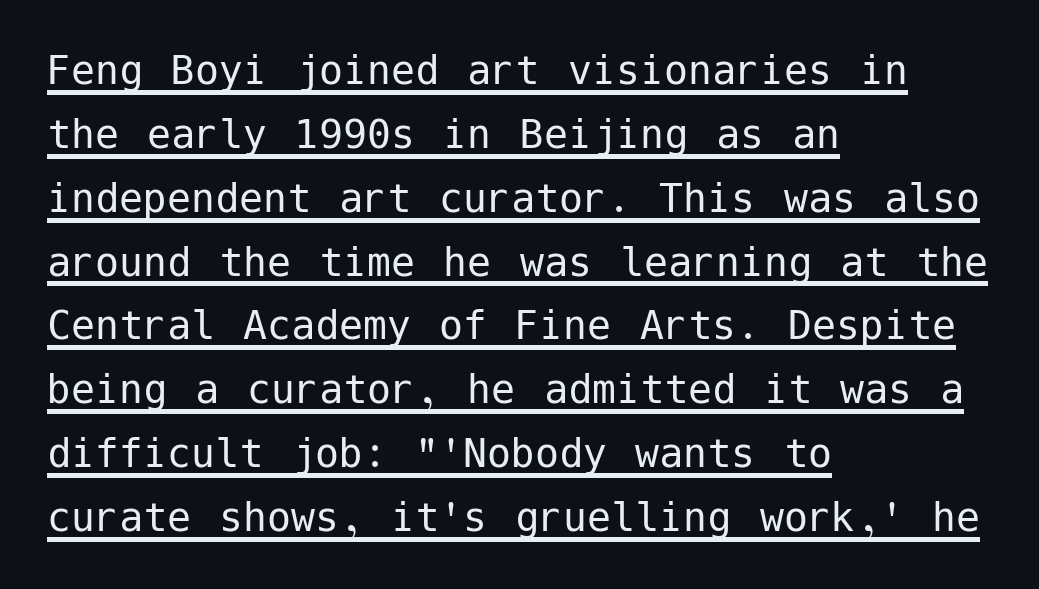
Descenders here cross a horizontal rule under the line. Observe the absence of serifs on each vertical stroke in this sample. Line spacing here is normal. Horizontal alignment here is leftward, the default for most running prose. A light-to-regular cut is what we see here. The lettering stays uniformly vertical, giving the passage a roman look.
